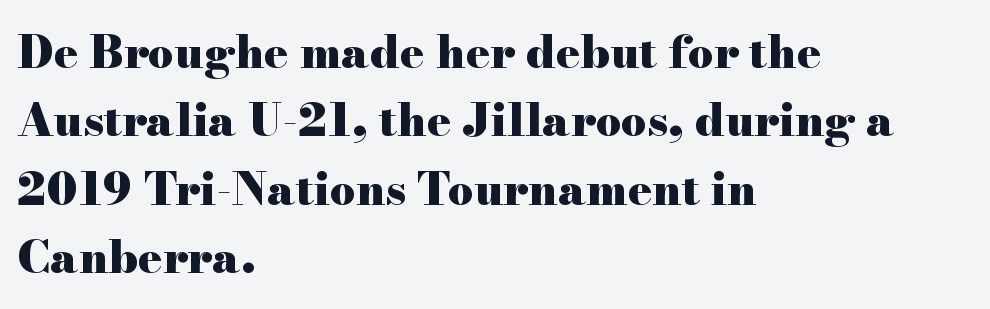
{"serif": "yes", "italic": "no", "bold": "yes", "weight": "heavy", "width": "wide", "stroke_contrast": "high", "x_height": "small", "monospaced": "no", "underline": "no", "align": "left", "line_spacing": "normal", "line_spacing_ratio": 1.52, "letter_spacing": "normal", "letter_spacing_em": 0.0, "glyph_px": 45}
